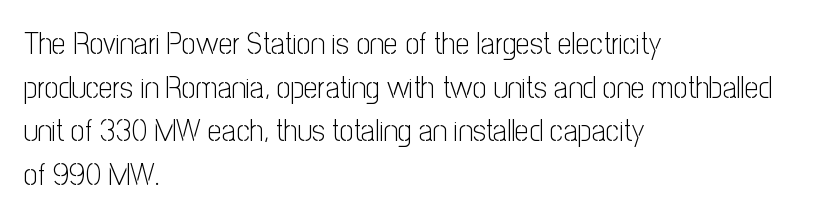
Q: Is the text bold? A: No.
Q: Is the text italic (slanted)? A: No, it is upright.
Q: Is the typeface a serif or a sans-serif typeface? A: Sans-serif.
Q: Is the text underlined? A: No.
Q: How is the paragraph aligned? A: Left-aligned.
Q: Is the spacing between letters normal or unusually wide? A: Normal.
Q: Is the spacing between lines tight, normal or loose? A: Normal.
Q: Width (condensed, normal, or wide)? A: Condensed.
Q: Stroke contrast? A: Low.
Q: x-height? A: Medium.
Q: Monospaced? A: No.
